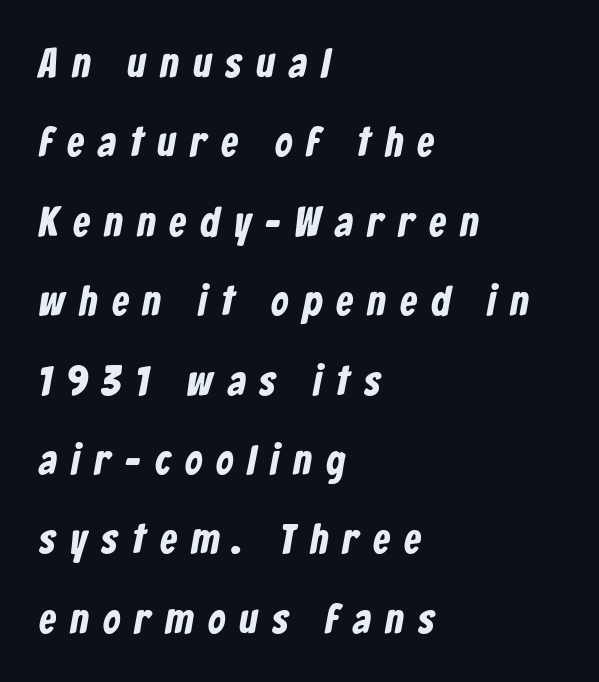
The image shows 42 px bold, condensed sans-serif type; set left-aligned, line spacing 1.89x, unusually wide letter spacing (+0.35 em), not underlined; low stroke contrast and a medium x-height.
